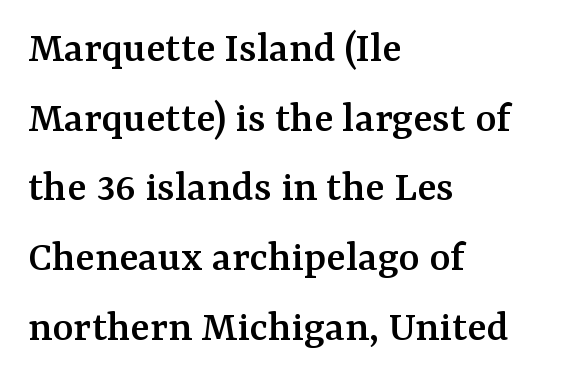
Q: Is the text italic (slanted)? A: No, it is upright.
Q: Is the typeface a serif or a sans-serif typeface? A: Serif.
Q: Is the text underlined? A: No.
Q: How is the paragraph aligned? A: Left-aligned.
Q: Is the spacing between letters normal or unusually wide? A: Normal.
Q: Is the spacing between lines tight, normal or loose? A: Normal.
Q: Width (condensed, normal, or wide)? A: Normal.
Q: Stroke contrast? A: Medium.
Q: x-height? A: Medium.
Q: Monospaced? A: No.
